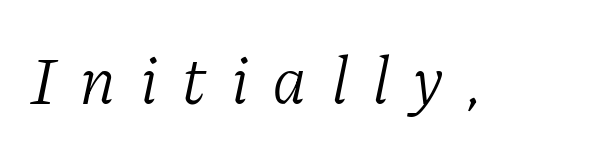
These glyphs show unthickened strokes, regular width or finer. Check under the words: just untouched page. This is oblique type, the kind used for emphasis or titles. Think of a printed novel: that variable character pitch is what you see here. Unlike a clean sans, this face finishes its strokes with serifs.
